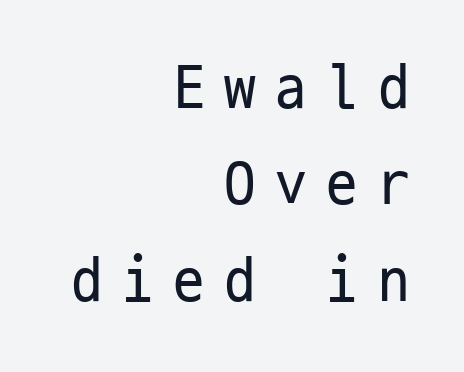
The image shows 63 px regular-weight, condensed sans-serif type, upright, monospaced; set right-aligned, normal line spacing (1.53x), unusually wide letter spacing (+0.31 em), not underlined; low stroke contrast and a medium x-height.
